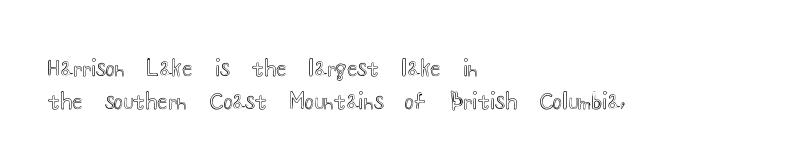
{"italic": "no", "underline": "no", "align": "left", "line_spacing": "normal", "line_spacing_ratio": 1.5, "letter_spacing": "normal", "letter_spacing_em": 0.0, "glyph_px": 22}
